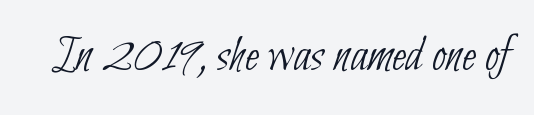
Q: Is the text bold? A: No.
Q: Is the typeface a serif or a sans-serif typeface? A: Sans-serif.
Q: Is the text underlined? A: No.
Q: Is the spacing between letters normal or unusually wide? A: Normal.
Q: Width (condensed, normal, or wide)? A: Condensed.
Q: Stroke contrast? A: Low.
Q: x-height? A: Small.
Q: Monospaced? A: No.
